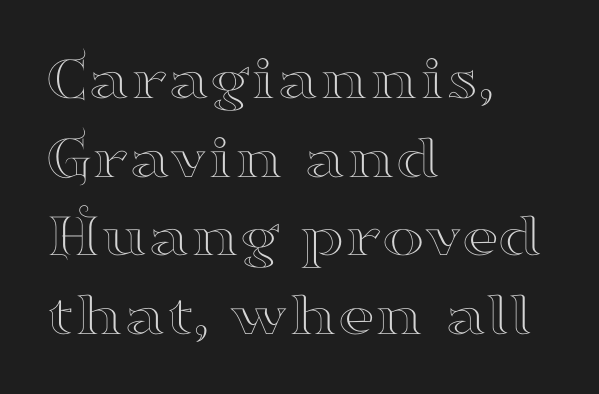
{"serif": "yes", "italic": "no", "width": "wide", "stroke_contrast": "high", "x_height": "small", "monospaced": "no", "underline": "no", "align": "left", "line_spacing_ratio": 1.23, "letter_spacing": "normal", "letter_spacing_em": 0.0, "glyph_px": 64}
